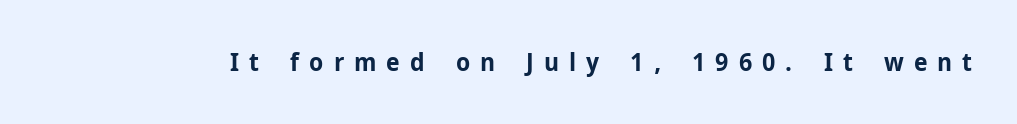
The face used here is rendered with a markedly widened letterfit. Its strokes are broad and dark, the hallmark of bold type. Characters remain perfectly vertical along every line. Each row of text sits above clean, open space.
